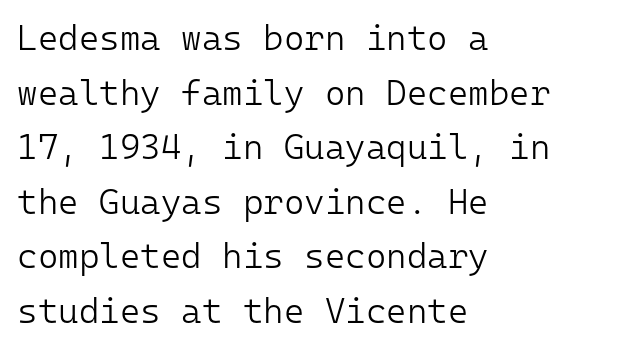
Q: Is the text bold? A: No.
Q: Is the text italic (slanted)? A: No, it is upright.
Q: Is the typeface a serif or a sans-serif typeface? A: Sans-serif.
Q: Is the text underlined? A: No.
Q: How is the paragraph aligned? A: Left-aligned.
Q: Is the spacing between letters normal or unusually wide? A: Normal.
Q: Is the spacing between lines tight, normal or loose? A: Normal.
Q: Width (condensed, normal, or wide)? A: Normal.
Q: Stroke contrast? A: Low.
Q: x-height? A: Medium.
Q: Monospaced? A: Yes.
